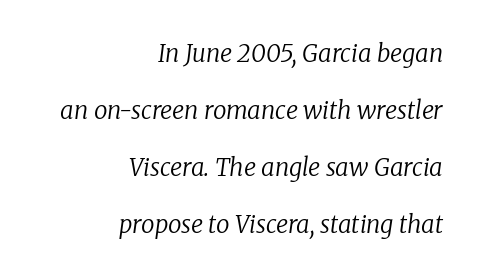
{"italic": "yes", "lean": "right", "slant_degrees": 8, "bold": "no", "underline": "no", "align": "right", "line_spacing": "loose", "line_spacing_ratio": 2.38, "letter_spacing": "normal", "letter_spacing_em": 0.0, "glyph_px": 24}
